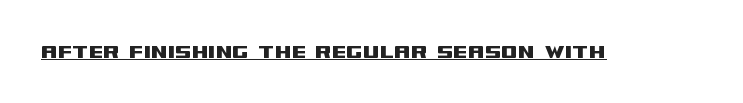
Q: Is the text italic (slanted)? A: No, it is upright.
Q: Is the text underlined? A: Yes.
Q: Is the spacing between letters normal or unusually wide? A: Normal.
